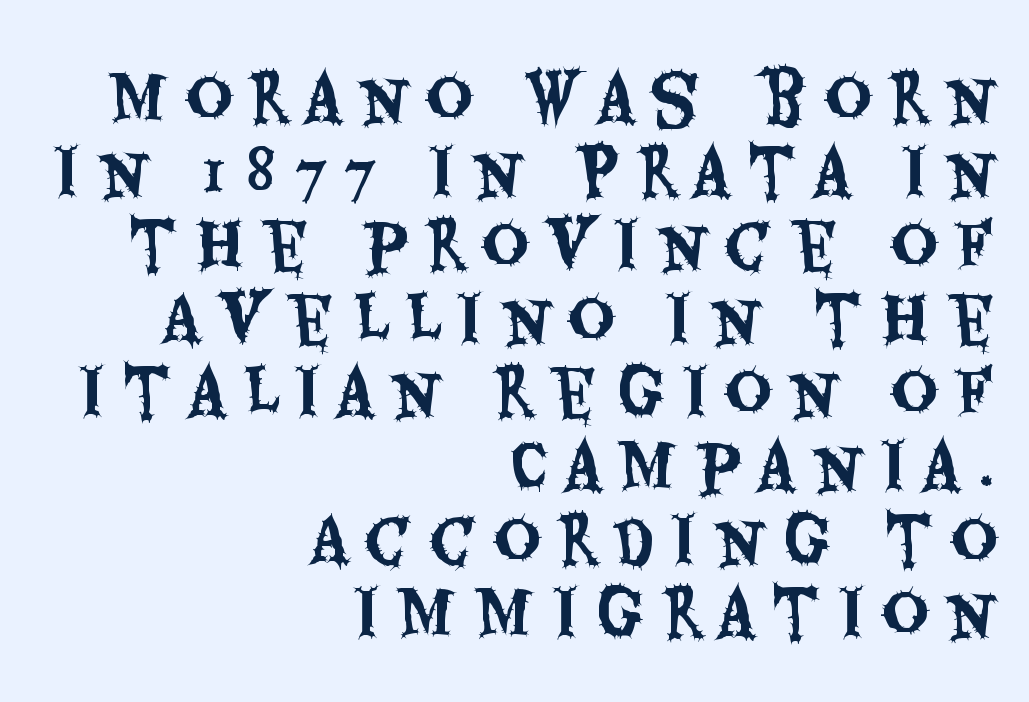
This sample uses a sans-serif face. Decoration check: the copy has no underline. Every row of glyphs terminates at an identical x-position on the right. Successive baselines arrive quickly, one right under another.
